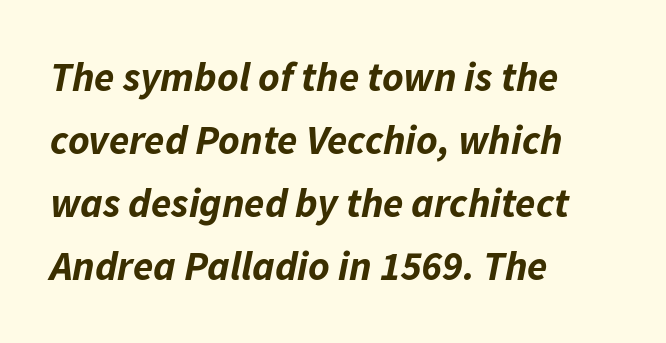
Q: Is the text bold? A: Yes.
Q: Is the text italic (slanted)? A: Yes, it leans right by about 11 degrees.
Q: Is the text underlined? A: No.
Q: How is the paragraph aligned? A: Left-aligned.
Q: Is the spacing between letters normal or unusually wide? A: Normal.
Q: Is the spacing between lines tight, normal or loose? A: Normal.
Q: Width (condensed, normal, or wide)? A: Normal.
Q: Stroke contrast? A: Low.
Q: x-height? A: Medium.
Q: Monospaced? A: No.
